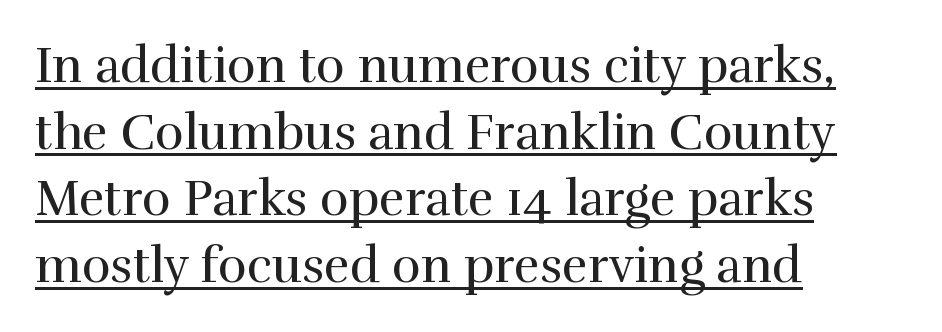
The glyphs in this specimen are seriffed. Leading matches the norm, producing a regular column. Words appear dense and cohesive because spacing is normal. Every character sits straight up, as roman type does.
